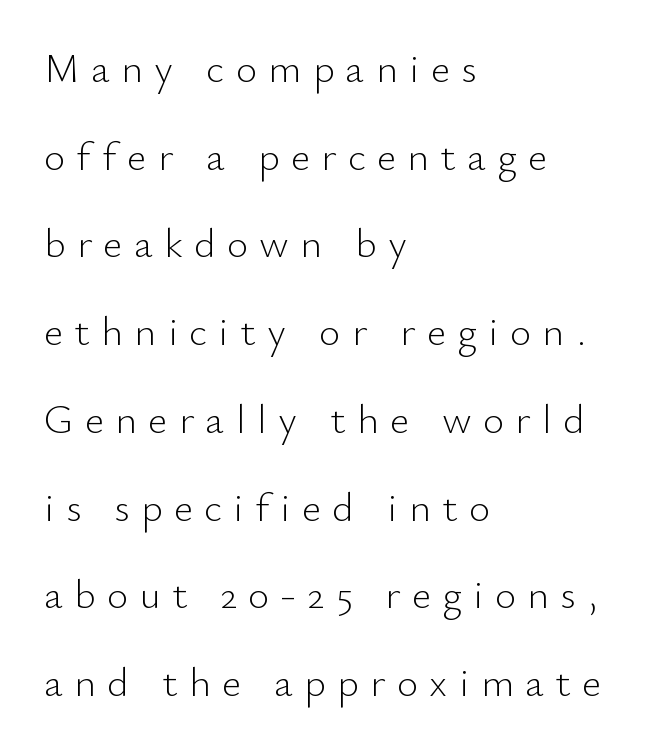
{"serif": "no", "italic": "no", "bold": "no", "weight": "light", "width": "normal", "stroke_contrast": "low", "x_height": "small", "monospaced": "no", "underline": "no", "align": "left", "line_spacing": "loose", "line_spacing_ratio": 2.14, "letter_spacing": "wide", "letter_spacing_em": 0.28, "glyph_px": 41}
